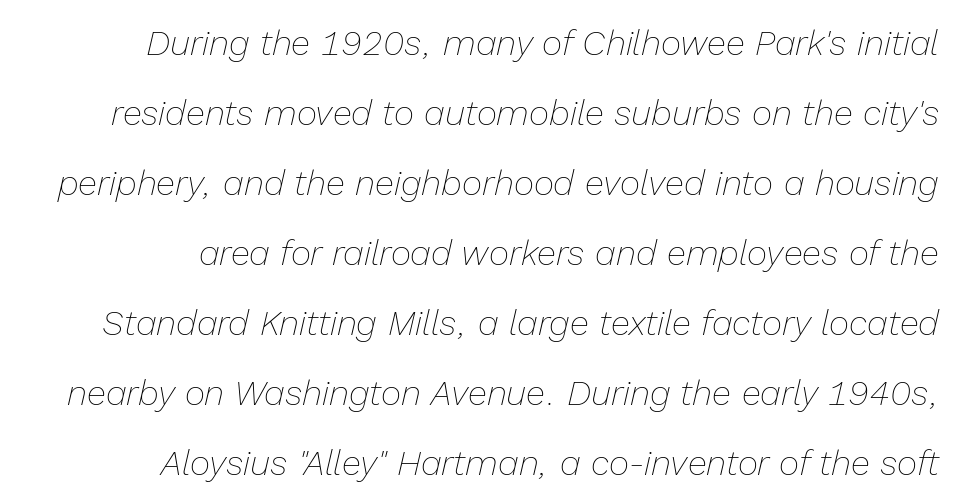
The image shows 35 px thin type, italic (leaning right); set right-aligned, loose line spacing (2.0x), normal letter spacing, not underlined; low stroke contrast and a medium x-height.
